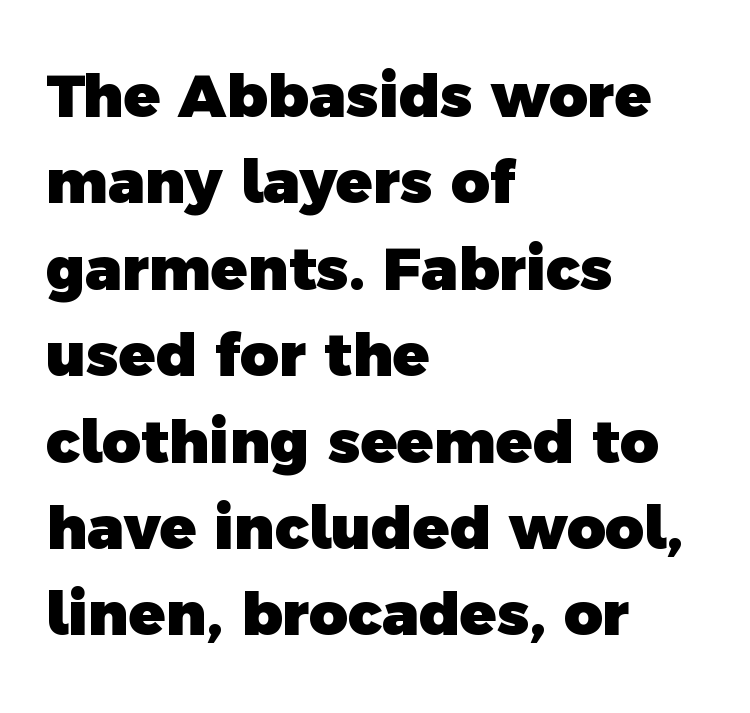
{"serif": "no", "bold": "yes", "weight": "heavy", "width": "normal", "x_height": "medium", "monospaced": "no", "underline": "no", "align": "left", "line_spacing": "normal", "line_spacing_ratio": 1.44, "letter_spacing": "normal", "letter_spacing_em": 0.0, "glyph_px": 60}
